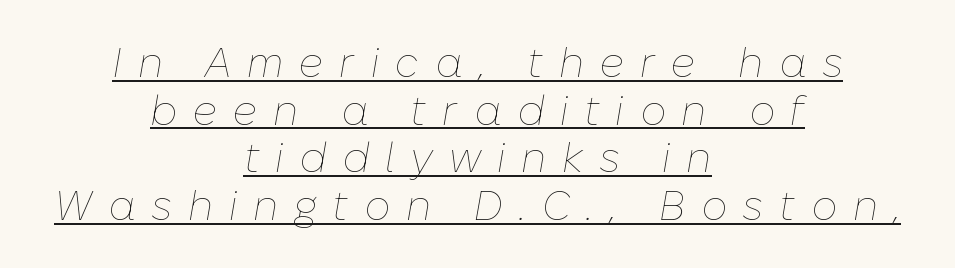
Q: Is the text bold? A: No.
Q: Is the text italic (slanted)? A: Yes, it leans right by about 10 degrees.
Q: Is the text underlined? A: Yes.
Q: How is the paragraph aligned? A: Centered.
Q: Is the spacing between letters normal or unusually wide? A: Unusually wide.
Q: Width (condensed, normal, or wide)? A: Normal.
Q: Stroke contrast? A: Low.
Q: x-height? A: Medium.
Q: Monospaced? A: No.
